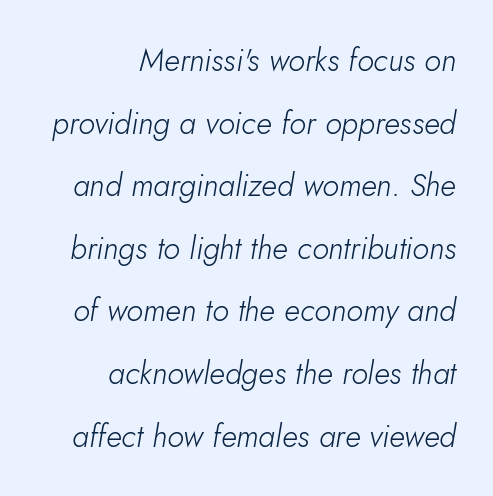
Q: Is the text bold? A: No.
Q: Is the text italic (slanted)? A: Yes, it leans right by about 10 degrees.
Q: Is the text underlined? A: No.
Q: How is the paragraph aligned? A: Right-aligned.
Q: Is the spacing between letters normal or unusually wide? A: Normal.
Q: Is the spacing between lines tight, normal or loose? A: Loose.
Q: Width (condensed, normal, or wide)? A: Normal.
Q: Stroke contrast? A: Low.
Q: x-height? A: Small.
Q: Monospaced? A: No.
